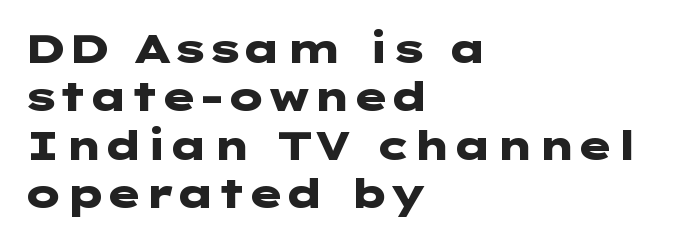
Heavy, bold letterforms. Unlike a traditional serif, this face leaves its strokes unadorned. This sample is left-justified, so line endings fall wherever the words run out. The passage shown is not underscored anywhere.
